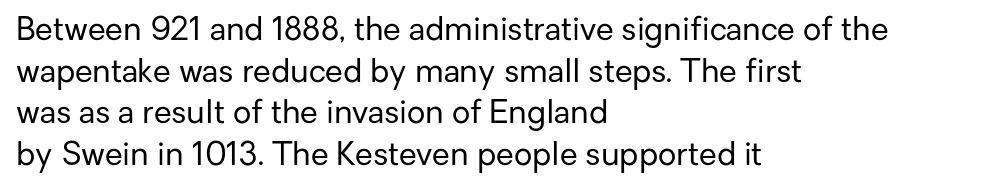
The image shows 32 px regular-weight sans-serif type, upright; set left-aligned, normal line spacing (1.3x), normal letter spacing, not underlined; low stroke contrast and a medium x-height.
